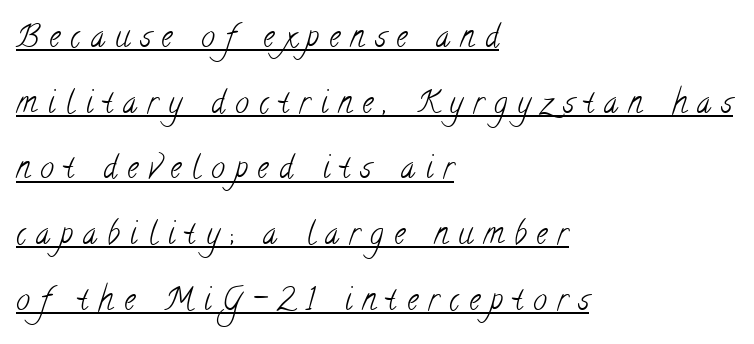
These lines stack with their left ends in a neat column. Is the letter spacing exaggerated? Yes — the characters are pushed far apart. Type style note: has serifs. Note the varied advance widths — an 'i' is clearly narrower than an 'm'. Vertically, the passage feels expansive, rows floating well apart.
